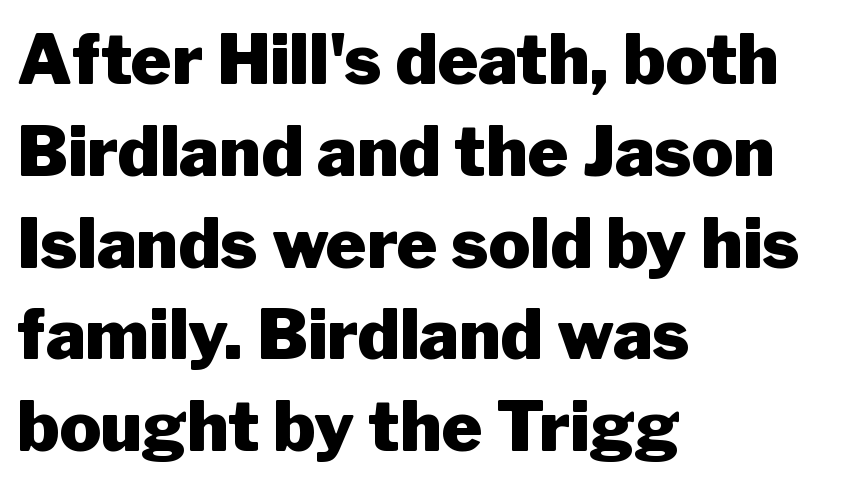
Q: Is the text bold? A: Yes.
Q: Is the text italic (slanted)? A: No, it is upright.
Q: Is the typeface a serif or a sans-serif typeface? A: Sans-serif.
Q: Is the text underlined? A: No.
Q: How is the paragraph aligned? A: Left-aligned.
Q: Is the spacing between letters normal or unusually wide? A: Normal.
Q: Is the spacing between lines tight, normal or loose? A: Normal.
Q: Width (condensed, normal, or wide)? A: Normal.
Q: Stroke contrast? A: Low.
Q: x-height? A: Medium.
Q: Monospaced? A: No.
